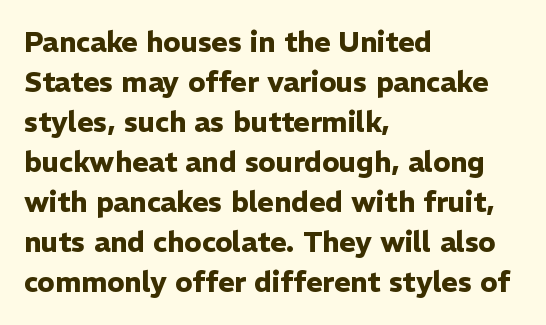
{"serif": "no", "italic": "no", "bold": "yes", "weight": "heavy", "width": "normal", "stroke_contrast": "low", "x_height": "medium", "monospaced": "no", "underline": "no", "align": "left", "line_spacing": "normal", "line_spacing_ratio": 1.43, "letter_spacing": "normal", "letter_spacing_em": 0.0, "glyph_px": 28}
